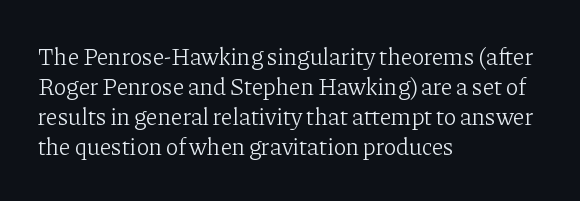
The image shows 24 px text type, upright; set left-aligned, normal line spacing (1.25x), normal letter spacing, not underlined.
